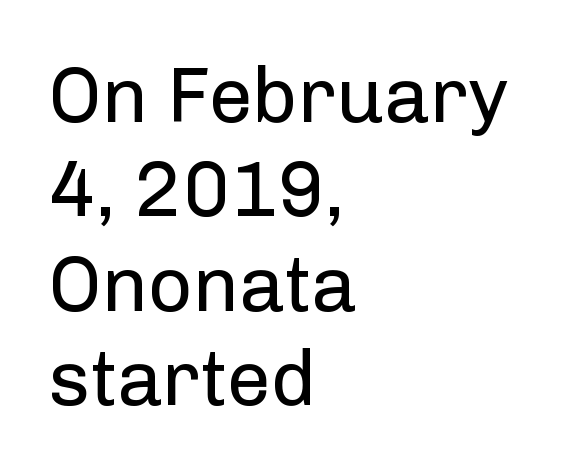
Q: Is the text bold? A: No.
Q: Is the text italic (slanted)? A: No, it is upright.
Q: Is the typeface a serif or a sans-serif typeface? A: Sans-serif.
Q: Is the text underlined? A: No.
Q: How is the paragraph aligned? A: Left-aligned.
Q: Is the spacing between letters normal or unusually wide? A: Normal.
Q: Width (condensed, normal, or wide)? A: Normal.
Q: Stroke contrast? A: Low.
Q: x-height? A: Medium.
Q: Monospaced? A: No.
